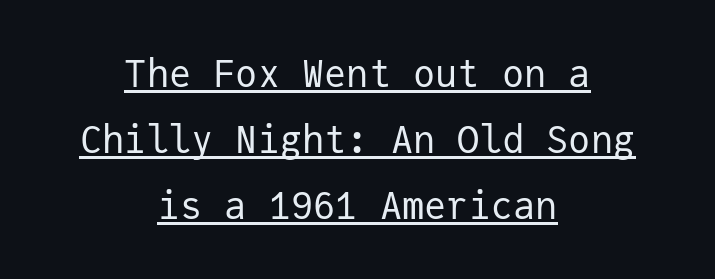
The image shows 37 px regular-weight sans-serif type, upright, monospaced; set centered, line spacing 1.78x, normal letter spacing, underlined; low stroke contrast and a medium x-height.
